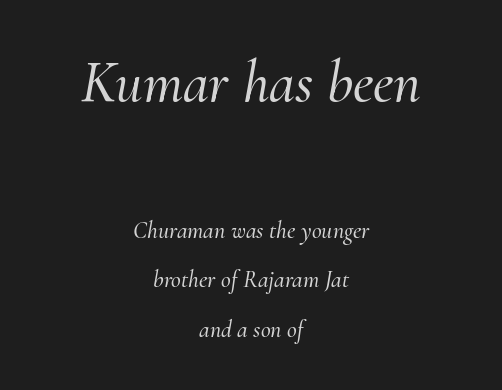
Yep, that's italic — everything's leaning. Compared with typical body copy, the letter spacing here is the same. Interline gaps are noticeably wide in this sample. The passage shown is typed in a proportional face where columns would drift. Yep, those are serifs on the letters. Large over small — that's the arrangement of the two blocks here.
